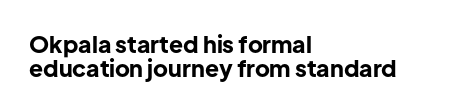
This sample is left-justified, so line endings fall wherever the words run out. Every character sits straight up, as roman type does. Characters follow at the spacing the type designer built in. The space beneath each line is pristine and unruled. The glyphs have the mass of a bold cut.
